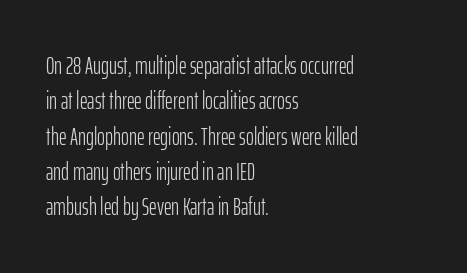
The image shows 24 px text type, upright; set left-aligned, normal line spacing (1.47x), normal letter spacing, not underlined.
